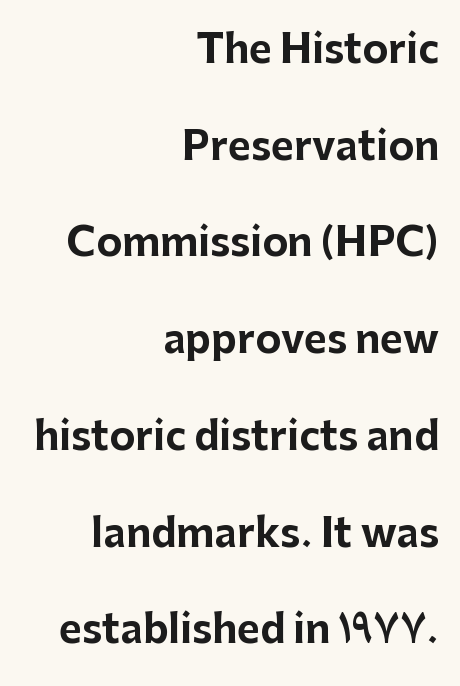
The letters carry no serifs — their stems end cleanly without finishing strokes. Beneath every word, the page is bare. Looks like regular typesetting: each glyph gets only the width it needs. Here the glyphs are tracked normally, forming tight word shapes. The rag falls on the left side of this text block.
